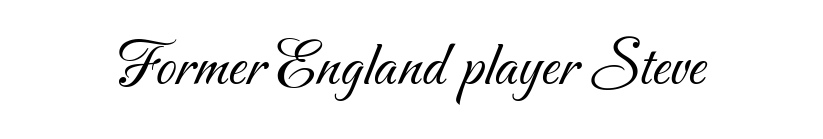
Q: Is the text bold? A: No.
Q: Is the typeface a serif or a sans-serif typeface? A: Sans-serif.
Q: Is the text underlined? A: No.
Q: Is the spacing between letters normal or unusually wide? A: Normal.
Q: Width (condensed, normal, or wide)? A: Normal.
Q: Stroke contrast? A: Medium.
Q: x-height? A: Small.
Q: Monospaced? A: No.
